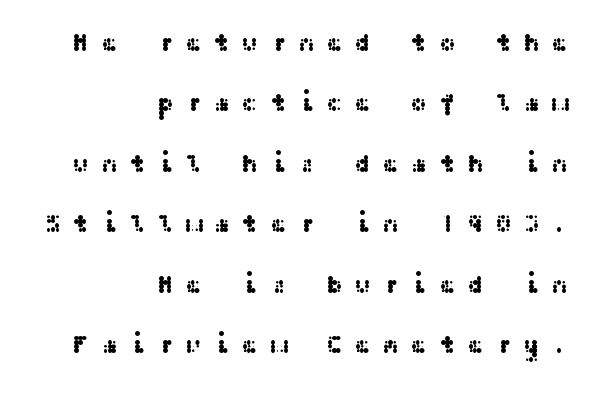
A roman cut, with each character standing at attention. Nobody drew a line under any word here. The space between consecutive lines is lavish. Notice how the passage keeps a crisp vertical edge on the right only.
